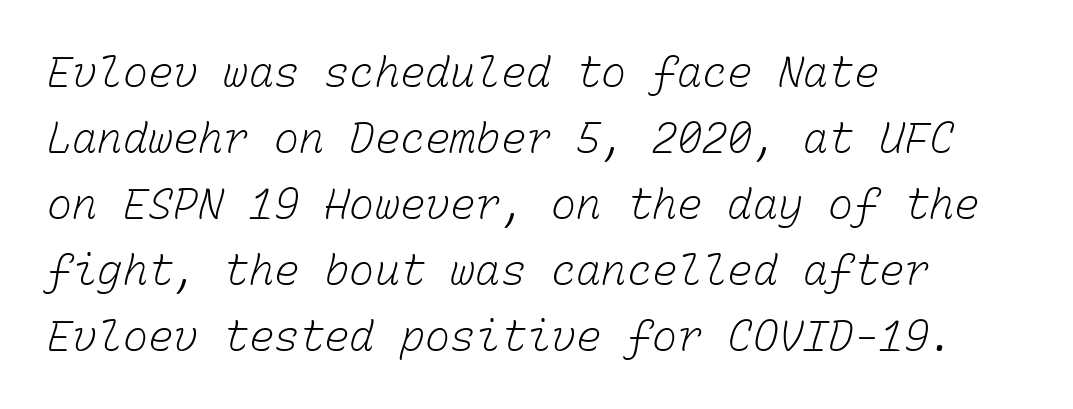
{"bold": "no", "weight": "light", "width": "normal", "stroke_contrast": "low", "x_height": "medium", "monospaced": "yes", "underline": "no", "align": "left", "line_spacing": "normal", "line_spacing_ratio": 1.57, "letter_spacing": "normal", "letter_spacing_em": 0.0, "glyph_px": 42}
